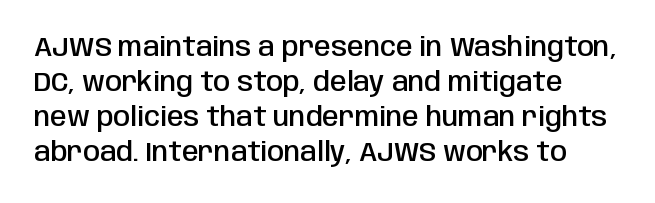
{"italic": "no", "bold": "semi", "underline": "no", "align": "left", "line_spacing": "normal", "line_spacing_ratio": 1.3, "letter_spacing": "normal", "letter_spacing_em": 0.0, "glyph_px": 27}
